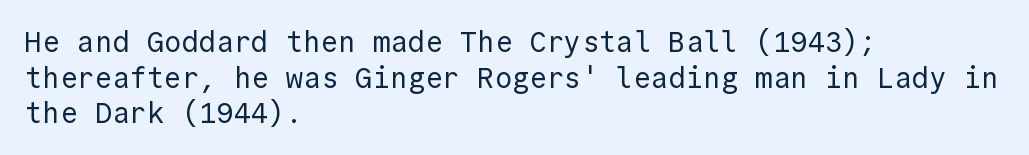
{"serif": "no", "italic": "no", "bold": "no", "weight": "regular", "width": "normal", "x_height": "medium", "monospaced": "yes", "underline": "no", "align": "left", "line_spacing_ratio": 1.23, "letter_spacing": "normal", "letter_spacing_em": 0.0, "glyph_px": 29}
